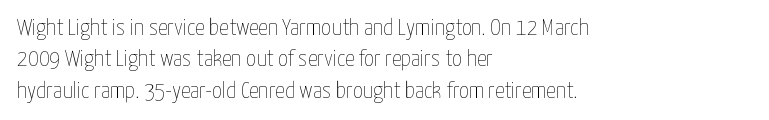
{"italic": "no", "bold": "no", "underline": "no", "align": "left", "line_spacing": "normal", "line_spacing_ratio": 1.31, "letter_spacing": "normal", "letter_spacing_em": 0.0, "glyph_px": 24}
